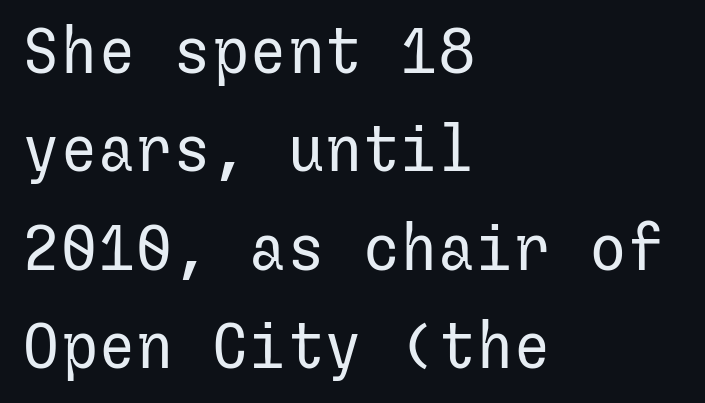
Bare-footed words on every line. Does the copy run flush right? No — it runs flush left. Weight: not bold — regular or lighter. Is there much room between lines? A standard amount, neither cramped nor airy. Stroke terminals: plain, sans-serif. Is the letter spacing exaggerated? No — it looks like the ordinary default.
